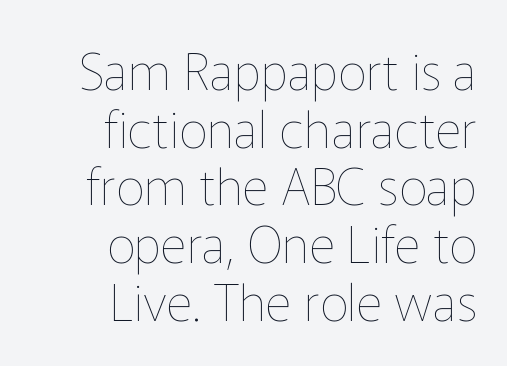
Q: Is the text bold? A: No.
Q: Is the text italic (slanted)? A: No, it is upright.
Q: Is the text underlined? A: No.
Q: How is the paragraph aligned? A: Right-aligned.
Q: Is the spacing between letters normal or unusually wide? A: Normal.
Q: Is the spacing between lines tight, normal or loose? A: Tight.
Q: Width (condensed, normal, or wide)? A: Normal.
Q: Stroke contrast? A: Low.
Q: x-height? A: Medium.
Q: Monospaced? A: No.
